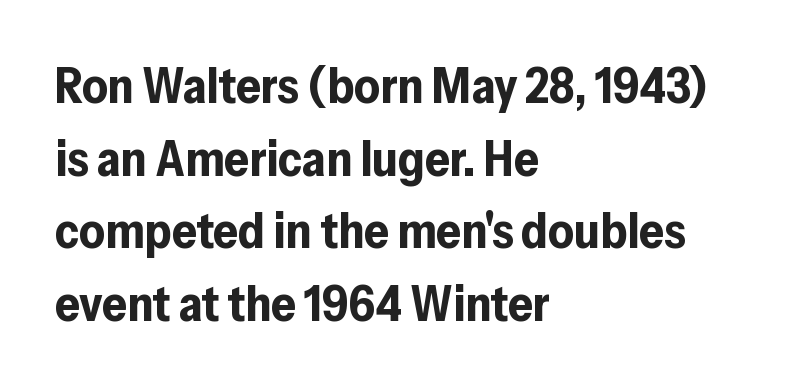
Q: Is the text bold? A: Yes.
Q: Is the text italic (slanted)? A: No, it is upright.
Q: Is the typeface a serif or a sans-serif typeface? A: Sans-serif.
Q: Is the text underlined? A: No.
Q: How is the paragraph aligned? A: Left-aligned.
Q: Is the spacing between letters normal or unusually wide? A: Normal.
Q: Is the spacing between lines tight, normal or loose? A: Normal.
Q: Width (condensed, normal, or wide)? A: Normal.
Q: Stroke contrast? A: Low.
Q: x-height? A: Medium.
Q: Monospaced? A: No.
